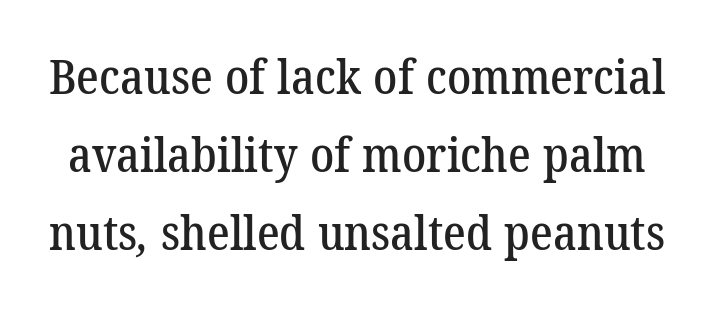
{"serif": "yes", "width": "normal", "stroke_contrast": "low", "x_height": "medium", "monospaced": "no", "underline": "no", "line_spacing": "normal", "line_spacing_ratio": 1.63, "letter_spacing": "normal", "letter_spacing_em": 0.0, "glyph_px": 48}
